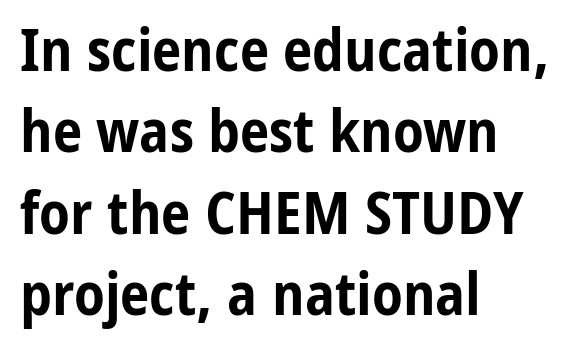
Q: Is the text bold? A: Yes.
Q: Is the text italic (slanted)? A: No, it is upright.
Q: Is the typeface a serif or a sans-serif typeface? A: Sans-serif.
Q: Is the text underlined? A: No.
Q: How is the paragraph aligned? A: Left-aligned.
Q: Is the spacing between letters normal or unusually wide? A: Normal.
Q: Is the spacing between lines tight, normal or loose? A: Normal.
Q: Width (condensed, normal, or wide)? A: Condensed.
Q: Stroke contrast? A: Low.
Q: x-height? A: Medium.
Q: Monospaced? A: No.
